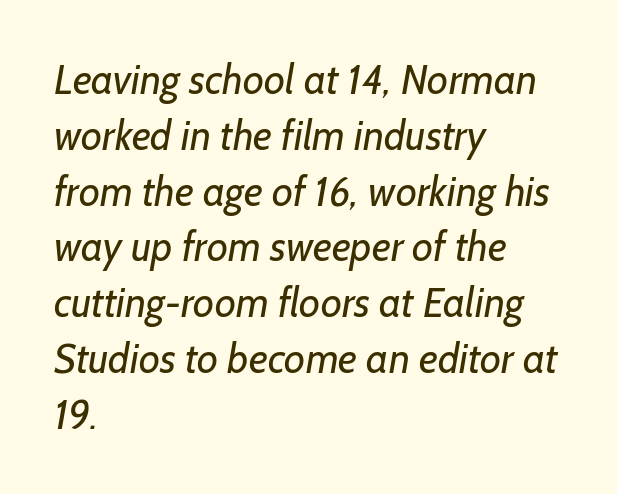
The font sits on the lighter half of the weight spectrum, regular included. In terms of letterform style, serifs are entirely absent. Words appear dense and cohesive because spacing is normal. Vertically, the passage feels balanced, rows spaced as you'd expect. All the whitespace from short lines collects on the right. Proportional: the letters do not fall into vertical columns.
